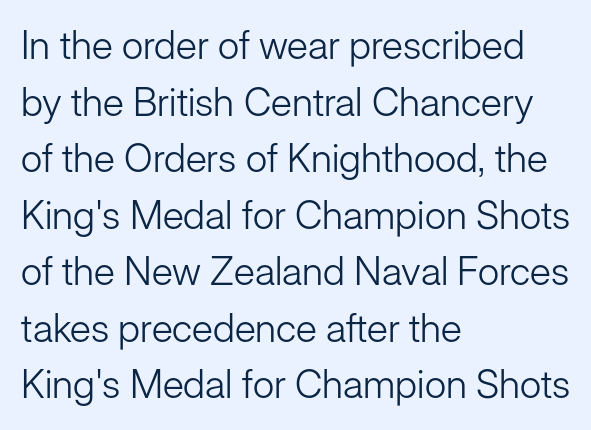
Q: Is the text bold? A: No.
Q: Is the text italic (slanted)? A: No, it is upright.
Q: Is the typeface a serif or a sans-serif typeface? A: Sans-serif.
Q: Is the text underlined? A: No.
Q: How is the paragraph aligned? A: Left-aligned.
Q: Is the spacing between letters normal or unusually wide? A: Normal.
Q: Is the spacing between lines tight, normal or loose? A: Normal.
Q: Width (condensed, normal, or wide)? A: Normal.
Q: Stroke contrast? A: Low.
Q: x-height? A: Medium.
Q: Monospaced? A: No.
